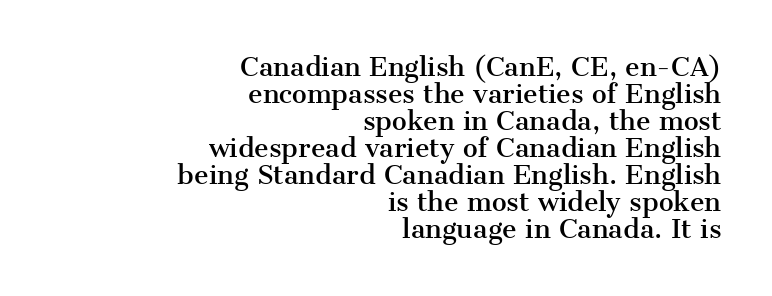
{"italic": "no", "underline": "no", "align": "right", "line_spacing": "tight", "line_spacing_ratio": 1.08, "letter_spacing": "normal", "letter_spacing_em": 0.0, "glyph_px": 25}
